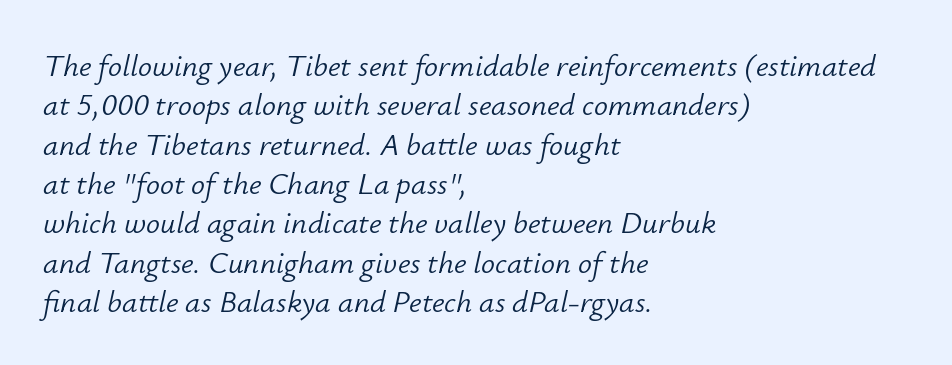
The image shows 31 px light type, italic (leaning right); set left-aligned, normal line spacing (1.27x), normal letter spacing, not underlined; low stroke contrast and a small x-height.
